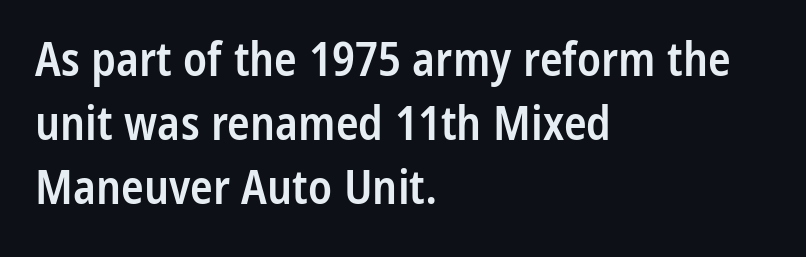
The designer went with a sans here, leaving each stem footless. Think of a printed novel: that variable character pitch is what you see here. Does the copy run flush right? No — it runs flush left. Every letter is mildly thick-stroked: semibold rather than bold. The lettering stays uniformly vertical, giving the passage a roman look. Each word holds together tightly as a unit, with standard inter-letter gaps.
